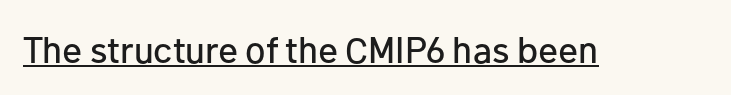
{"serif": "no", "italic": "no", "width": "normal", "stroke_contrast": "low", "x_height": "medium", "monospaced": "no", "underline": "yes", "letter_spacing": "normal", "letter_spacing_em": 0.0, "glyph_px": 37}
